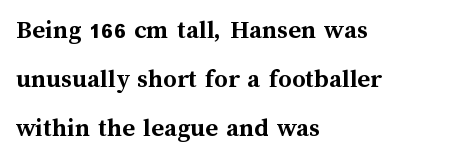
These lines are set flush left with a ragged right edge. The baseline area is clear. You could call the tracking neutral — neither tight nor loose. A typesetter would mark this as roman, not italic.
